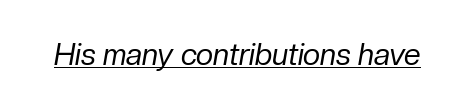
{"italic": "yes", "lean": "right", "slant_degrees": 10, "bold": "no", "weight": "regular", "width": "normal", "stroke_contrast": "low", "x_height": "medium", "monospaced": "no", "underline": "yes", "letter_spacing": "normal", "letter_spacing_em": 0.0, "glyph_px": 30}
